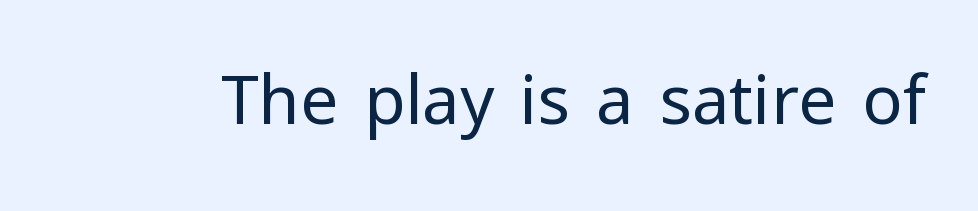
Q: Is the text bold? A: No.
Q: Is the text italic (slanted)? A: No, it is upright.
Q: Is the typeface a serif or a sans-serif typeface? A: Sans-serif.
Q: Is the text underlined? A: No.
Q: Is the spacing between letters normal or unusually wide? A: Normal.
Q: Width (condensed, normal, or wide)? A: Normal.
Q: Stroke contrast? A: Low.
Q: x-height? A: Medium.
Q: Monospaced? A: No.
